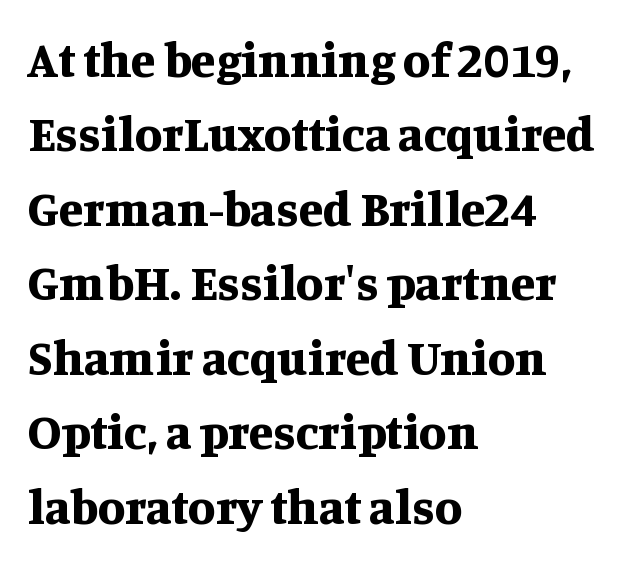
How heavy is the stroke? Heavy — this is a bold. What's the leading like? Ordinary, nothing unusual. The typeface chosen for these lines features serifs. You could not count columns in this text — the font is proportionally spaced. The gap between lines stays unmarked. In terms of letterspacing, this is plain default setting.
